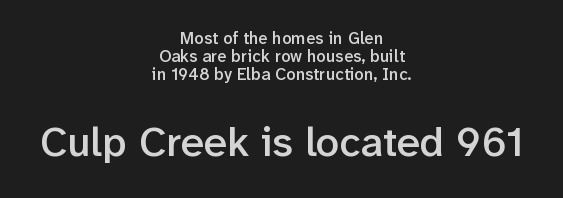
Descender tails drop into unmarked territory. Serifs: no, the terminals of the letterforms are clean. The typesetter chose a symmetrical, centered arrangement here. These lines keep a tight, regular rhythm from letter to letter. Each letter keeps its own natural width here, so spacing adapts to shape.
